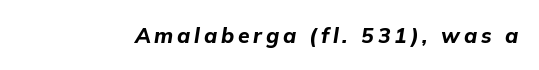
Q: Is the text bold? A: Yes.
Q: Is the text italic (slanted)? A: Yes, it leans right by about 9 degrees.
Q: Is the text underlined? A: No.
